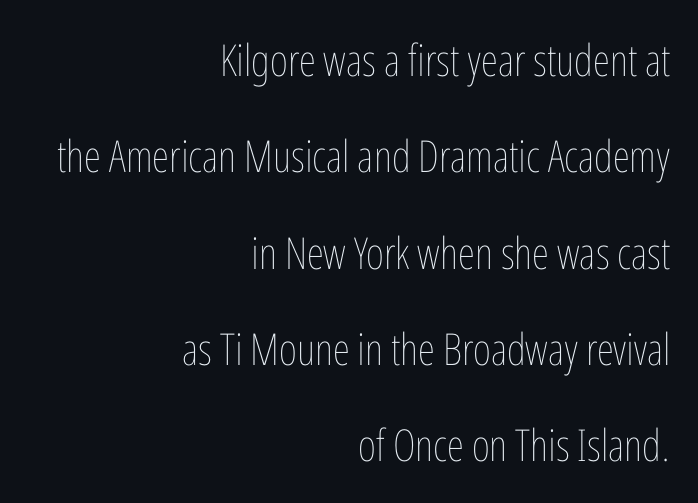
{"italic": "no", "bold": "no", "weight": "thin", "width": "condensed", "stroke_contrast": "low", "x_height": "medium", "monospaced": "no", "underline": "no", "align": "right", "line_spacing": "loose", "line_spacing_ratio": 2.19, "letter_spacing": "normal", "letter_spacing_em": 0.0, "glyph_px": 44}
